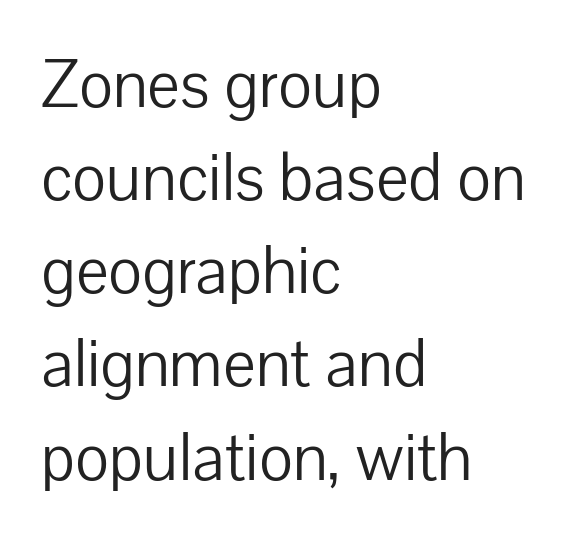
{"serif": "no", "italic": "no", "bold": "no", "weight": "light", "width": "normal", "stroke_contrast": "low", "x_height": "medium", "monospaced": "no", "underline": "no", "align": "left", "line_spacing": "normal", "line_spacing_ratio": 1.35, "letter_spacing": "normal", "letter_spacing_em": 0.0, "glyph_px": 69}
